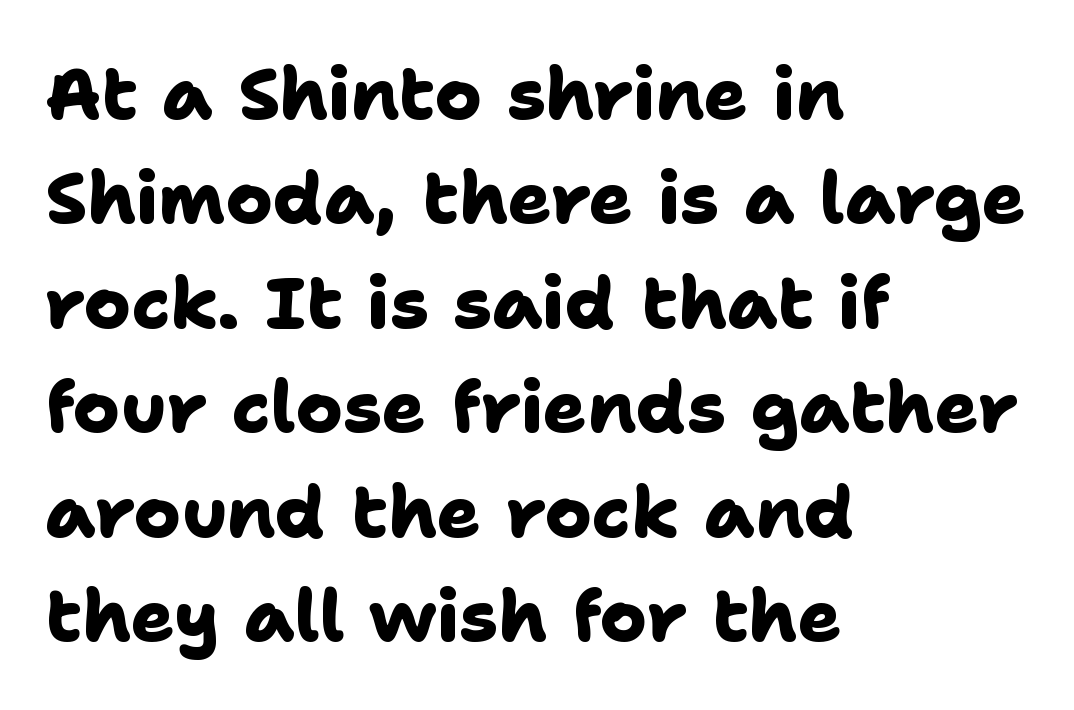
{"serif": "no", "bold": "yes", "weight": "heavy", "width": "normal", "stroke_contrast": "low", "x_height": "medium", "monospaced": "no", "underline": "no", "align": "left", "line_spacing": "normal", "line_spacing_ratio": 1.45, "letter_spacing": "normal", "letter_spacing_em": 0.0, "glyph_px": 72}
